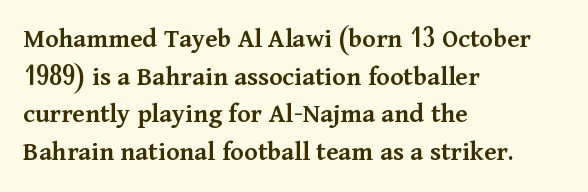
The zone under the glyphs is completely vacant. Is the block centered? No — it sits flush against the left margin. Normally led — the rows are evenly, conventionally spaced. The strokes are fattened partway — semibold, not bold. Compared with typical body copy, the letter spacing here is the same.
